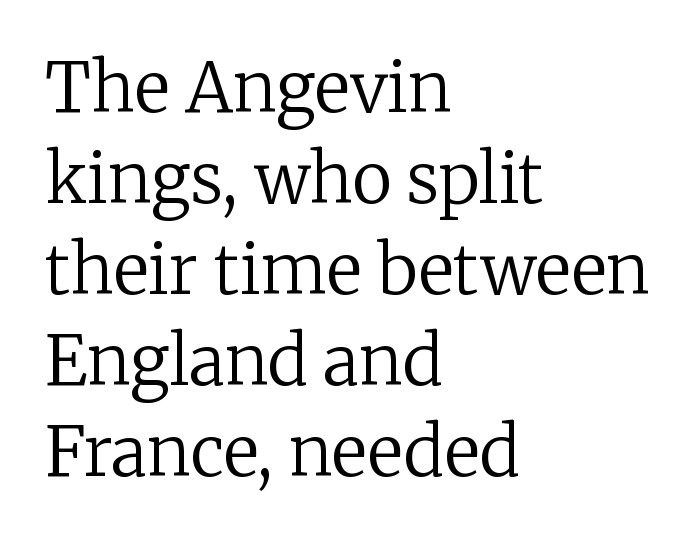
This sample keeps an unexceptional amount of space between lines. Looks like regular typesetting: each glyph gets only the width it needs. You can tell from the footed stems that serif type was used. Observe the ordinary spacing: letters are neighbours, not strangers. The space beneath each line is pristine and unruled.
